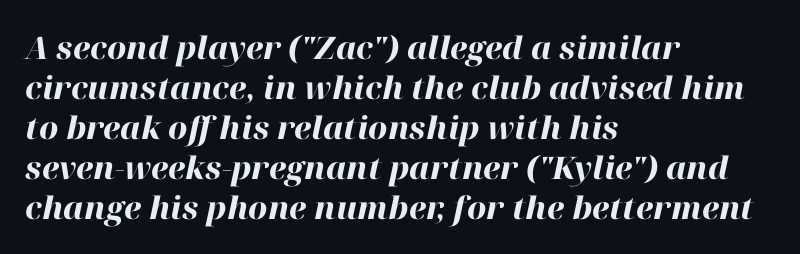
The image shows 31 px heavy type, italic (leaning right); set left-aligned, normal line spacing (1.29x), normal letter spacing, not underlined; high stroke contrast and a medium x-height.
